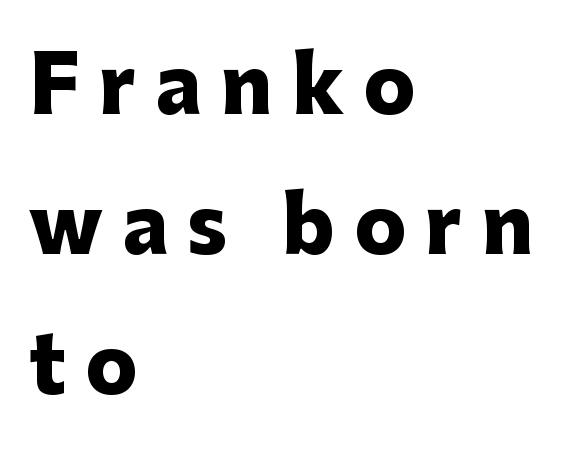
The passage shown is typed in a proportional face where columns would drift. How heavy is the stroke? Heavy — this is a bold. The baseline area is clear. Ordinary non-slanted type is in use.
